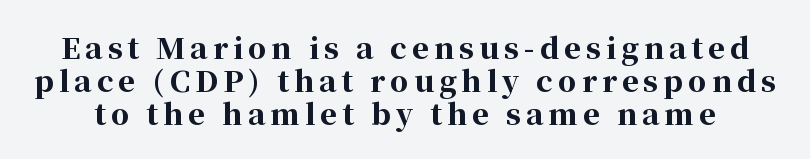
{"serif": "yes", "italic": "no", "bold": "yes", "weight": "bold", "width": "normal", "stroke_contrast": "high", "x_height": "medium", "monospaced": "no", "underline": "no", "line_spacing": "tight", "line_spacing_ratio": 1.13, "glyph_px": 29}
